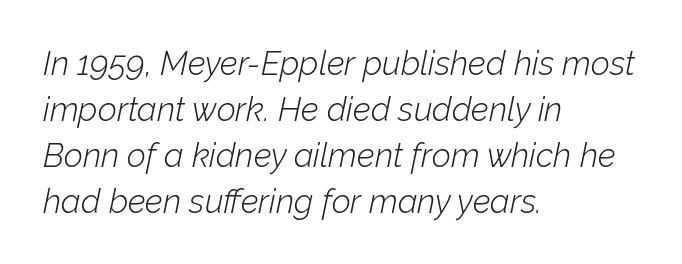
Summary of vertical rhythm: regular, with standard interline spacing. This sample has the flowing, uneven cadence of proportional lettering. The ragged edge is on the right, which tells us the setting is flush left. It's the slanting kind of type. Type without underlining.
